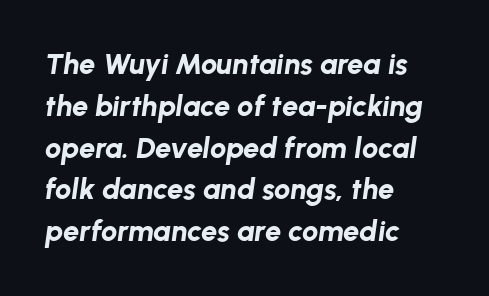
These lines were composed using italics. These lines carry a lot of weight — the face is fully bold. Notice how descenders clear the ascenders below comfortably — that's standard leading. Students, note that the glyphs here touch the page at normal intervals. Is this a fixed-width face? No — the glyphs have proportional, varying widths.
